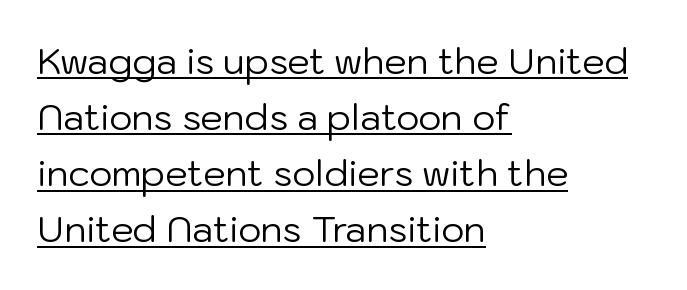
The image shows 36 px regular-weight sans-serif type, upright; set left-aligned, normal line spacing (1.56x), normal letter spacing, underlined; low stroke contrast and a medium x-height.
